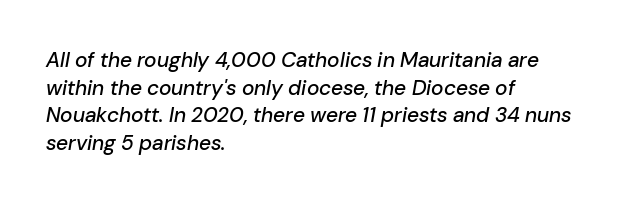
{"italic": "yes", "lean": "right", "slant_degrees": 10, "underline": "no", "align": "left", "line_spacing": "normal", "line_spacing_ratio": 1.32, "letter_spacing": "normal", "letter_spacing_em": 0.0, "glyph_px": 21}
